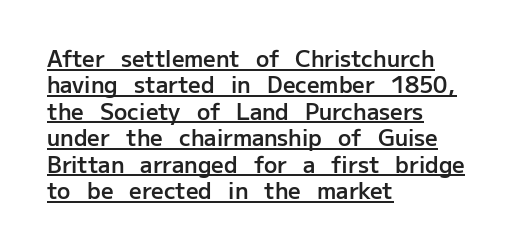
The rendering anchors every line to the left-hand side. This sample uses an upright cut, with every glyph sitting square on the baseline. Underline: present. Look at the stroke-to-counter ratio: somewhat heavy, a semibold. The letters sit at their default tracking, neither squeezed nor spread.
